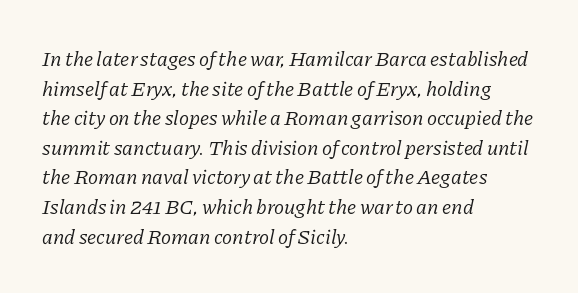
{"italic": "yes", "lean": "right", "slant_degrees": 11, "bold": "no", "underline": "no", "align": "left", "line_spacing": "normal", "line_spacing_ratio": 1.41, "letter_spacing": "normal", "letter_spacing_em": 0.0, "glyph_px": 21}
